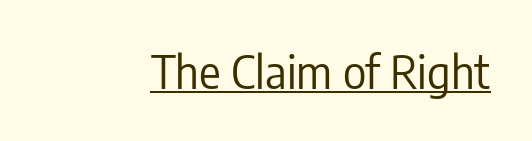
Q: Is the text bold? A: No.
Q: Is the text italic (slanted)? A: No, it is upright.
Q: Is the typeface a serif or a sans-serif typeface? A: Sans-serif.
Q: Is the text underlined? A: Yes.
Q: Is the spacing between letters normal or unusually wide? A: Normal.
Q: Width (condensed, normal, or wide)? A: Condensed.
Q: Stroke contrast? A: Low.
Q: x-height? A: Medium.
Q: Monospaced? A: No.
